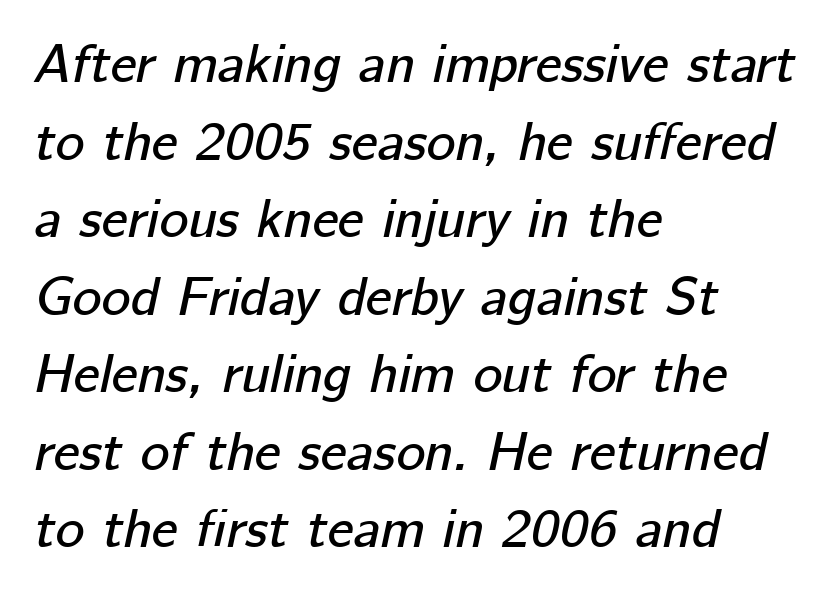
Vertically, the passage feels balanced, rows spaced as you'd expect. Spacing verdict: proportional, widths tailored to each character. Horizontal alignment here is leftward, the default for most running prose. An italicized treatment has been applied to the whole sample. Underline: absent.
